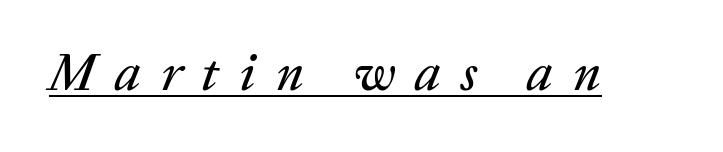
Q: Is the text italic (slanted)? A: Yes, it leans right by about 20 degrees.
Q: Is the text underlined? A: Yes.
Q: Is the spacing between letters normal or unusually wide? A: Unusually wide.
Q: Width (condensed, normal, or wide)? A: Normal.
Q: Stroke contrast? A: Low.
Q: x-height? A: Medium.
Q: Monospaced? A: No.
